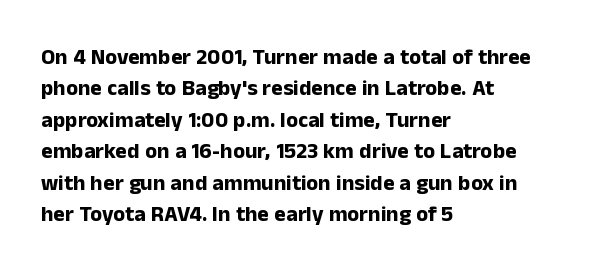
{"italic": "no", "bold": "yes", "underline": "no", "align": "left", "line_spacing": "normal", "line_spacing_ratio": 1.43, "letter_spacing": "normal", "letter_spacing_em": 0.0, "glyph_px": 22}
